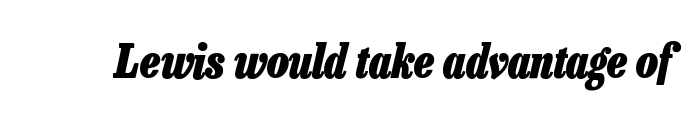
Q: Is the text bold? A: Yes.
Q: Is the text italic (slanted)? A: Yes, it leans right by about 13 degrees.
Q: Is the text underlined? A: No.
Q: Is the spacing between letters normal or unusually wide? A: Normal.
Q: Width (condensed, normal, or wide)? A: Condensed.
Q: Stroke contrast? A: Low.
Q: x-height? A: Medium.
Q: Monospaced? A: No.
